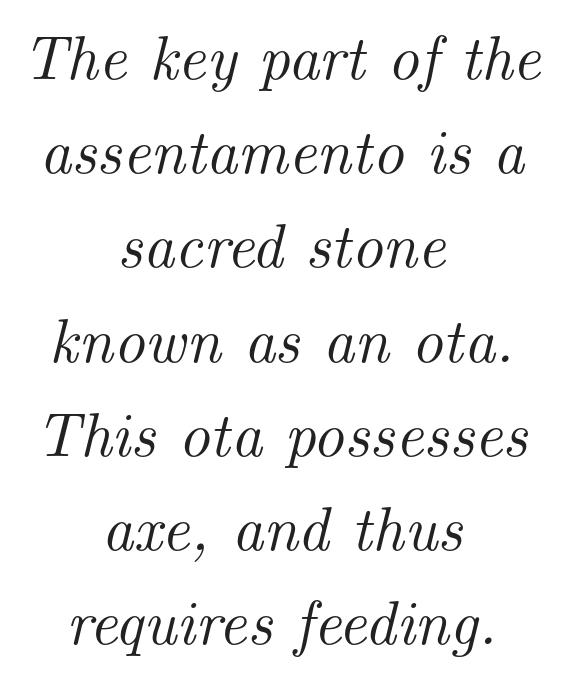
{"serif": "yes", "italic": "yes", "lean": "right", "slant_degrees": 14, "width": "normal", "stroke_contrast": "medium", "x_height": "small", "monospaced": "no", "underline": "no", "align": "center", "line_spacing": "normal", "line_spacing_ratio": 1.52, "letter_spacing": "normal", "letter_spacing_em": 0.0, "glyph_px": 62}
